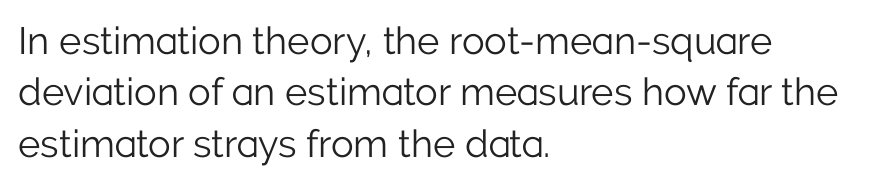
The image shows 38 px light sans-serif type, upright; set left-aligned, normal line spacing (1.35x), normal letter spacing, not underlined; low stroke contrast and a medium x-height.
